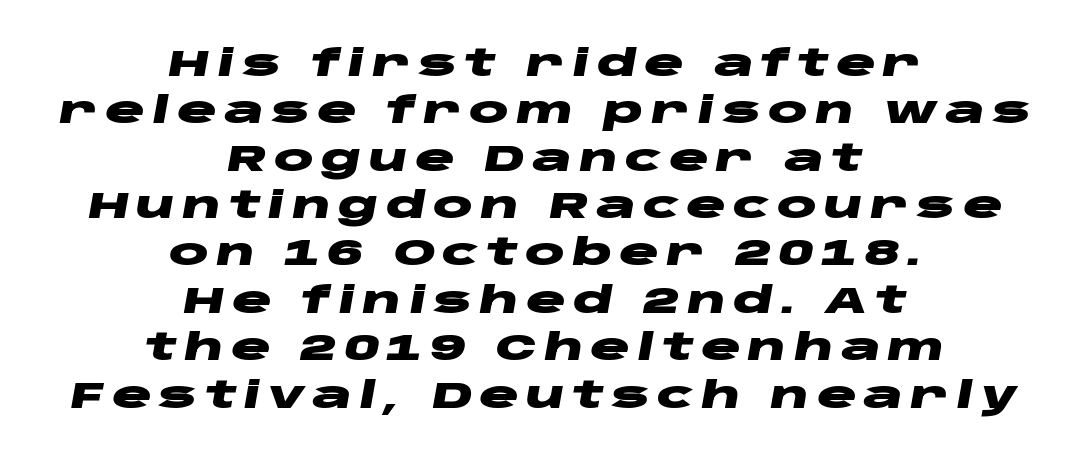
Q: Is the text bold? A: Yes.
Q: Is the text italic (slanted)? A: Yes, it leans right by about 10 degrees.
Q: Is the text underlined? A: No.
Q: How is the paragraph aligned? A: Centered.
Q: Is the spacing between lines tight, normal or loose? A: Normal.
Q: Width (condensed, normal, or wide)? A: Wide.
Q: Stroke contrast? A: Low.
Q: x-height? A: Large.
Q: Monospaced? A: No.
